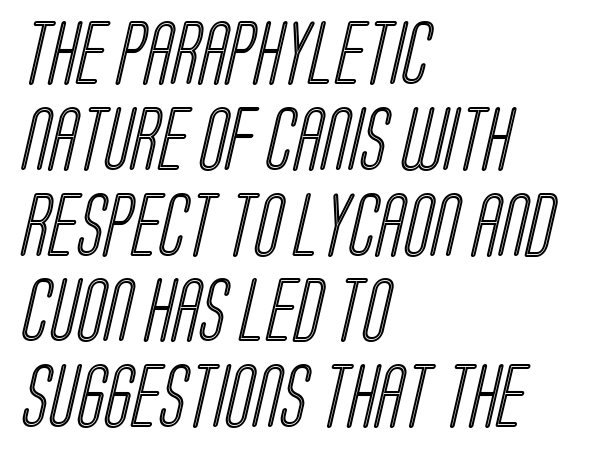
Q: Is the text underlined? A: No.
Q: How is the paragraph aligned? A: Left-aligned.
Q: Is the spacing between letters normal or unusually wide? A: Normal.
Q: Is the spacing between lines tight, normal or loose? A: Normal.
Q: Width (condensed, normal, or wide)? A: Condensed.
Q: x-height? A: Large.
Q: Monospaced? A: No.
